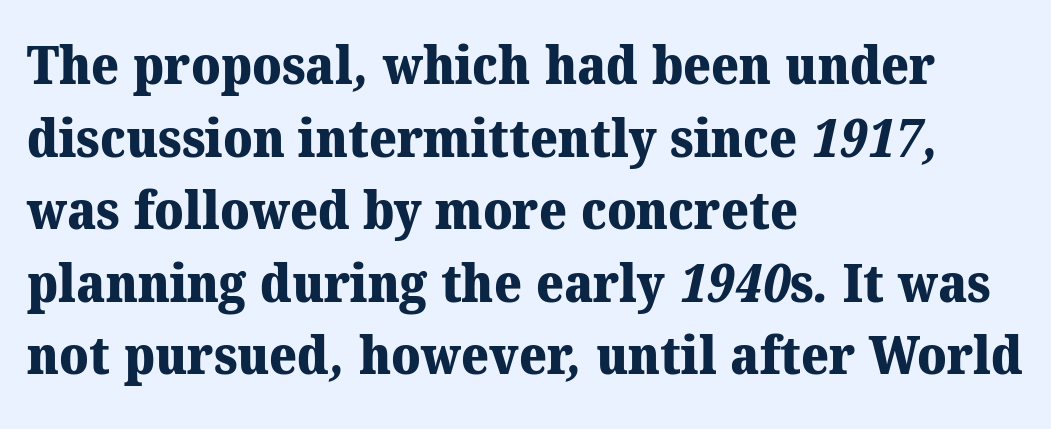
Q: Is the text bold? A: Yes.
Q: Is the typeface a serif or a sans-serif typeface? A: Serif.
Q: Is the text underlined? A: No.
Q: How is the paragraph aligned? A: Left-aligned.
Q: Is the spacing between letters normal or unusually wide? A: Normal.
Q: Is the spacing between lines tight, normal or loose? A: Normal.
Q: Width (condensed, normal, or wide)? A: Normal.
Q: Stroke contrast? A: Medium.
Q: x-height? A: Medium.
Q: Monospaced? A: No.
